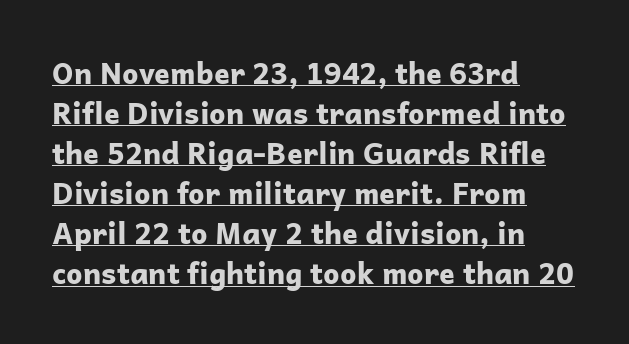
Q: Is the text bold? A: Yes.
Q: Is the text italic (slanted)? A: No, it is upright.
Q: Is the typeface a serif or a sans-serif typeface? A: Sans-serif.
Q: Is the text underlined? A: Yes.
Q: How is the paragraph aligned? A: Left-aligned.
Q: Is the spacing between letters normal or unusually wide? A: Normal.
Q: Is the spacing between lines tight, normal or loose? A: Normal.
Q: Width (condensed, normal, or wide)? A: Normal.
Q: Stroke contrast? A: Low.
Q: x-height? A: Medium.
Q: Monospaced? A: No.
